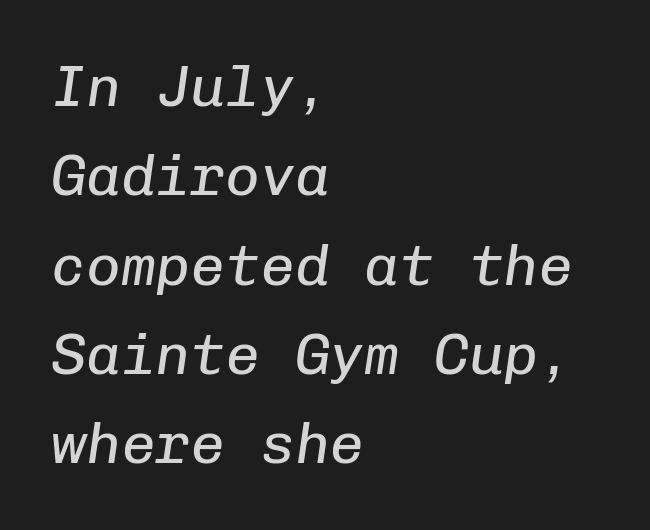
The image shows 58 px regular-weight type, italic (leaning right), monospaced; set left-aligned, normal line spacing (1.54x), normal letter spacing, not underlined; low stroke contrast and a medium x-height.
